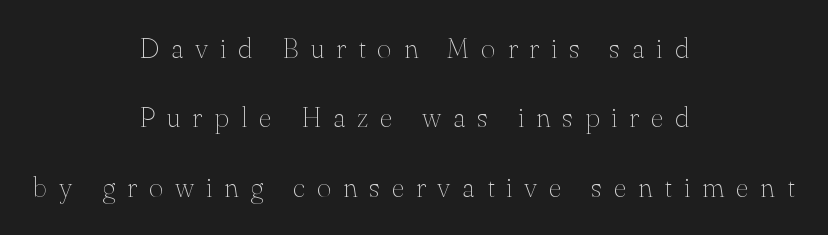
Descenders are the only things crossing below the line. Nope, not italic — everything's standing straight. Layout note: lines centered. Leading is clearly above the norm, producing a sparse column.
